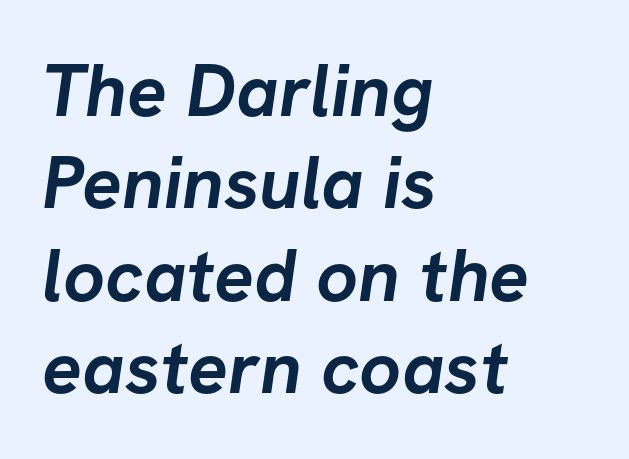
Plain, unruled lines of type. The font family rendered here belongs to the sans-serif group. The space between consecutive lines is moderate. Caption: standard tracking, unaltered.
